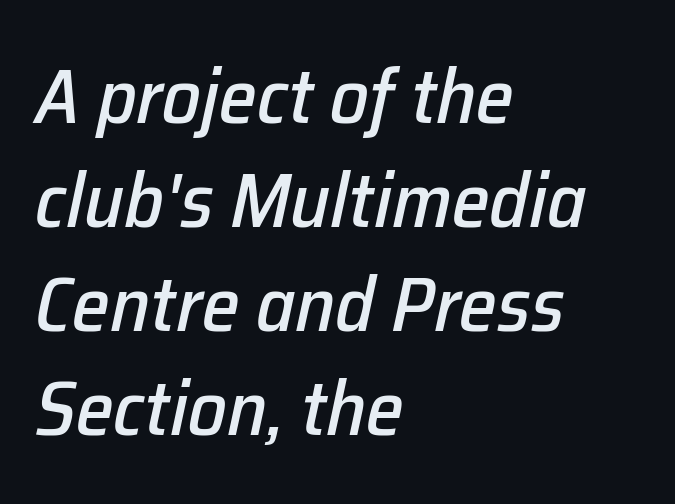
The space between consecutive lines is moderate. Decoration check: the copy has no underline. Visually the block forms a straight wall on the left and a jagged coastline on the right. The passage shown leans; its letterforms are oblique.
